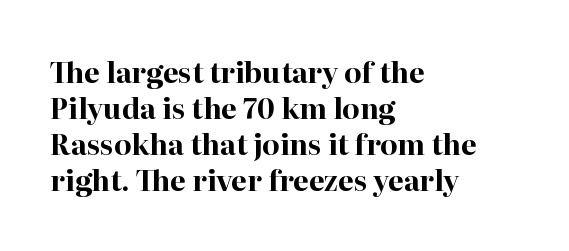
Quick note: underline off. The typeface chosen for these lines features serifs. Summary of vertical rhythm: regular, with standard interline spacing. Heft: maximum for text — a bold.
